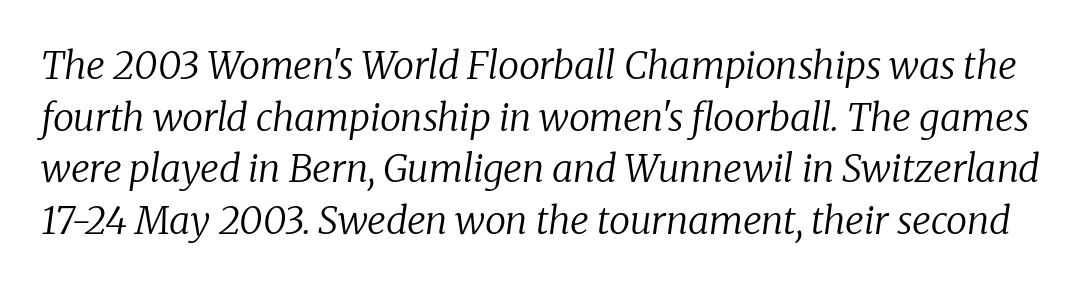
Observe the ordinary spacing: letters are neighbours, not strangers. Stroke mass is kept to a normal reading level or below. The rendering uses natural spacing where letterforms have individual widths. Decoration check: the copy has no underline.
